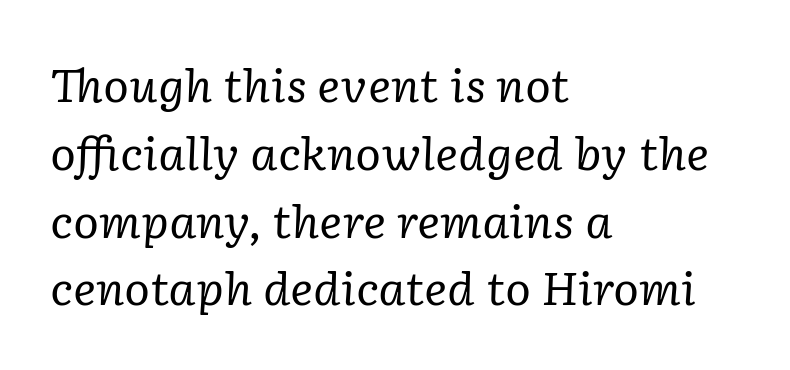
The image shows 44 px regular-weight serif type, italic (leaning right); set left-aligned, normal line spacing (1.54x), normal letter spacing, not underlined; low stroke contrast and a medium x-height.
